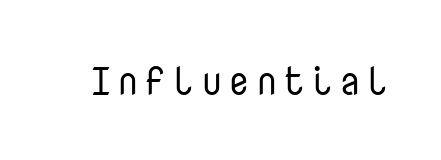
The image shows 39 px regular-weight sans-serif type, upright, monospaced; set not underlined; low stroke contrast and a medium x-height.
